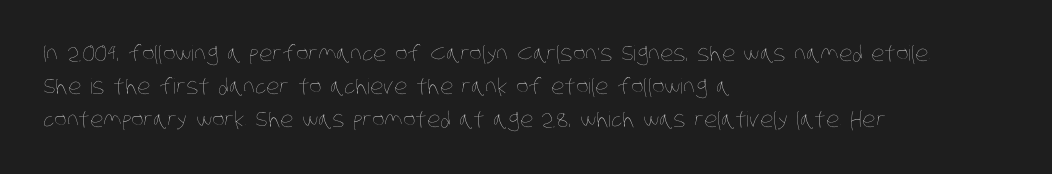
{"bold": "no", "underline": "no", "align": "left", "line_spacing": "normal", "line_spacing_ratio": 1.57, "letter_spacing": "normal", "letter_spacing_em": 0.0, "glyph_px": 21}
